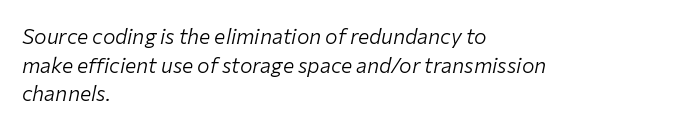
Q: Is the text bold? A: No.
Q: Is the text italic (slanted)? A: Yes, it leans right by about 12 degrees.
Q: Is the text underlined? A: No.
Q: How is the paragraph aligned? A: Left-aligned.
Q: Is the spacing between letters normal or unusually wide? A: Normal.
Q: Is the spacing between lines tight, normal or loose? A: Normal.
